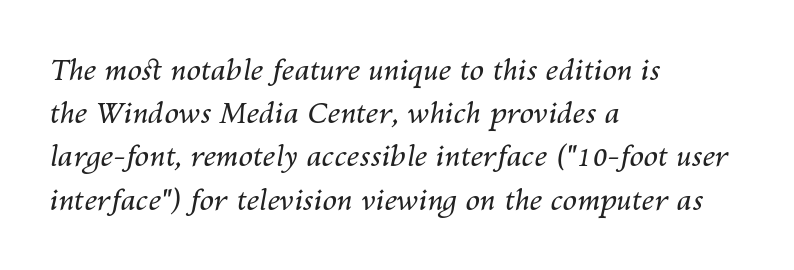
Q: Is the text bold? A: No.
Q: Is the text italic (slanted)? A: Yes, it leans right by about 10 degrees.
Q: Is the text underlined? A: No.
Q: How is the paragraph aligned? A: Left-aligned.
Q: Is the spacing between letters normal or unusually wide? A: Normal.
Q: Is the spacing between lines tight, normal or loose? A: Normal.
Q: Width (condensed, normal, or wide)? A: Normal.
Q: Stroke contrast? A: Medium.
Q: x-height? A: Medium.
Q: Monospaced? A: No.
